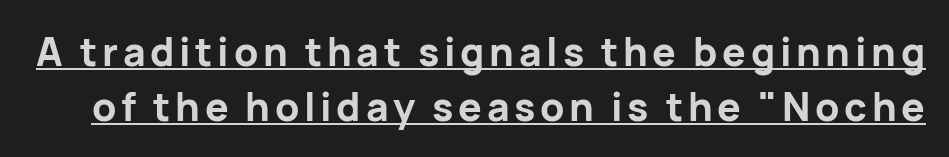
Chunky letters — that's bold for sure. The string is rendered with underlining switched on. The designer went with a sans here, leaving each stem footless. Compared with typical paragraphs, the rows here are spaced about the same. The passage shown is typed in a proportional face where columns would drift. You can tell it's not italic because the verticals are truly vertical.
